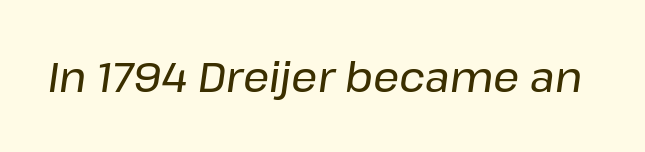
The zone under the glyphs is completely vacant. Does extra space separate the letters? No, they use regular spacing. Looks like regular typesetting: each glyph gets only the width it needs. Slant detected: the letters are inclined.
